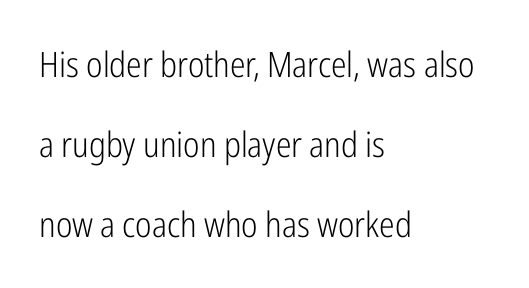
The image shows 35 px light, condensed sans-serif type, upright; set left-aligned, loose line spacing (2.29x), normal letter spacing, not underlined; low stroke contrast and a medium x-height.
